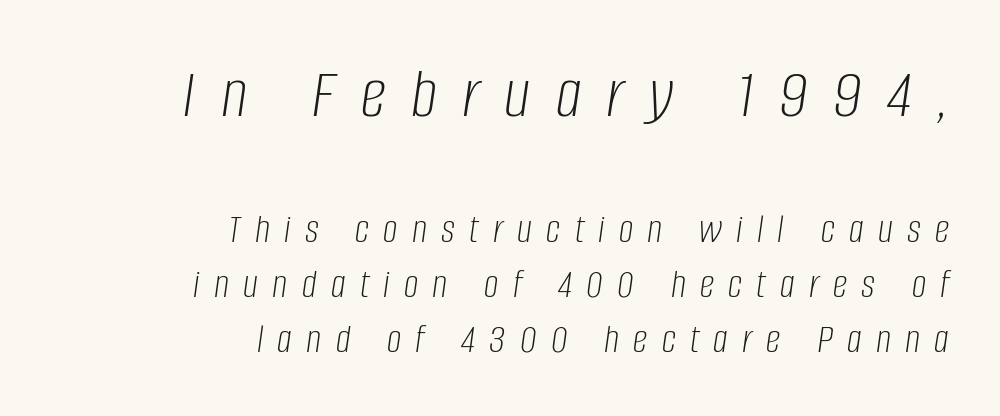
The image shows 72 px light, condensed type, italic (leaning right); set right-aligned, normal line spacing (1.34x), unusually wide letter spacing (+0.35 em), not underlined; the first (top) block is 1.76x larger; low stroke contrast and a large x-height.
